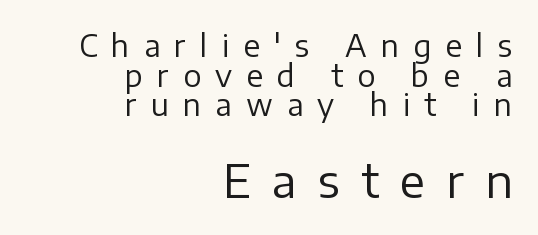
{"serif": "no", "italic": "no", "bold": "no", "weight": "regular", "width": "normal", "stroke_contrast": "low", "x_height": "medium", "monospaced": "no", "underline": "no", "align": "right", "line_spacing": "tight", "line_spacing_ratio": 0.99, "letter_spacing": "wide", "letter_spacing_em": 0.47, "larger_block": "second", "size_ratio": 1.5, "glyph_px": 45}
